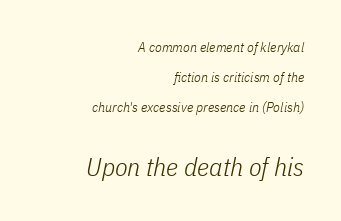
Q: Is the text bold? A: No.
Q: Is the text italic (slanted)? A: Yes, it leans right by about 11 degrees.
Q: Is the text underlined? A: No.
Q: How is the paragraph aligned? A: Right-aligned.
Q: Is the spacing between letters normal or unusually wide? A: Normal.
Q: Is the spacing between lines tight, normal or loose? A: Loose.
Q: Which block of text is set in a larger size, the first (top) or the second (bottom)? A: The second (bottom) one.
